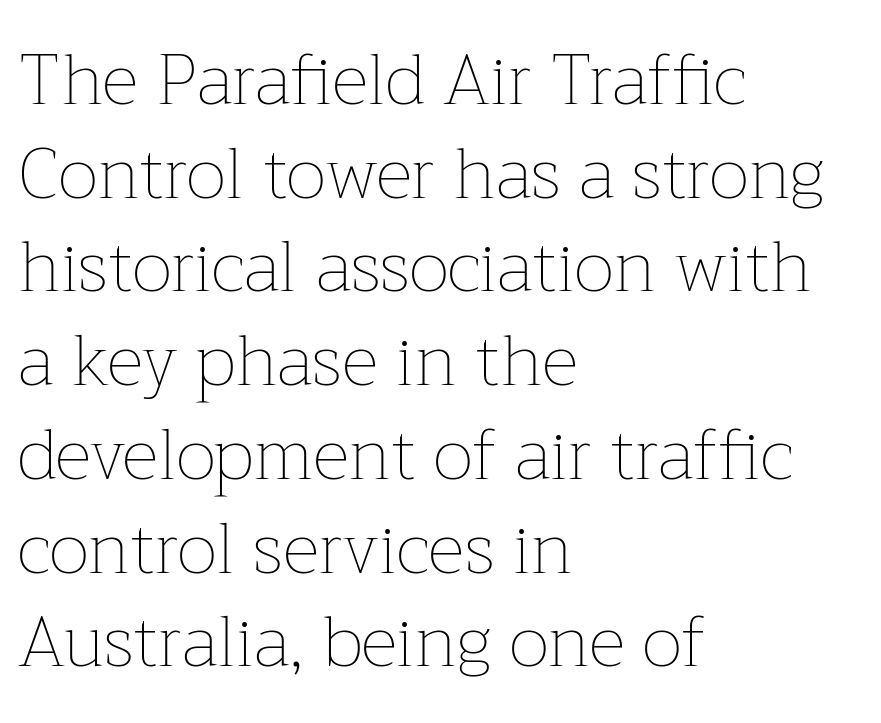
Stroke mass is kept to a normal reading level or below. Ascenders rise straight up at ninety degrees. Underline: absent. Do the characters align in a grid? No, the font is proportional. Regarding leading, the lines here are spaced in the standard way.
